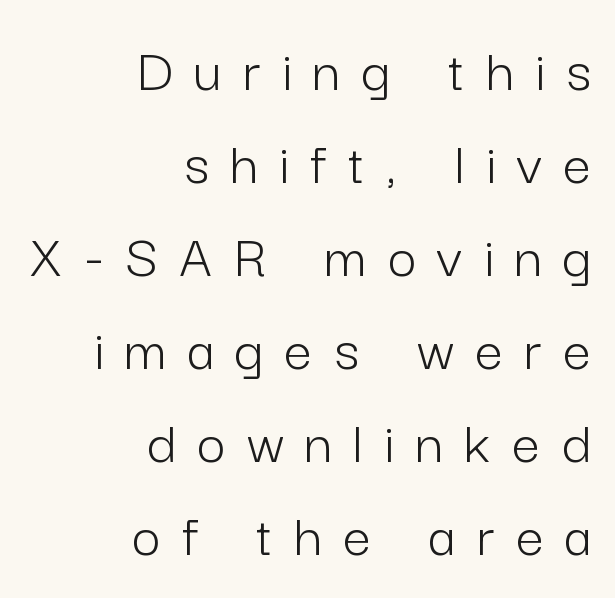
{"serif": "no", "italic": "no", "bold": "no", "weight": "light", "width": "normal", "stroke_contrast": "low", "x_height": "medium", "monospaced": "no", "underline": "no", "align": "right", "line_spacing": "normal", "line_spacing_ratio": 1.5, "letter_spacing": "wide", "letter_spacing_em": 0.35, "glyph_px": 62}
